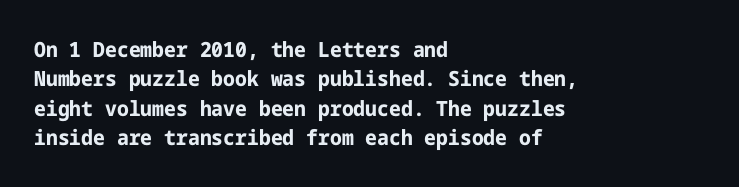
{"italic": "no", "bold": "yes", "underline": "no", "align": "left", "line_spacing": "normal", "line_spacing_ratio": 1.4, "letter_spacing": "normal", "letter_spacing_em": 0.0, "glyph_px": 21}
